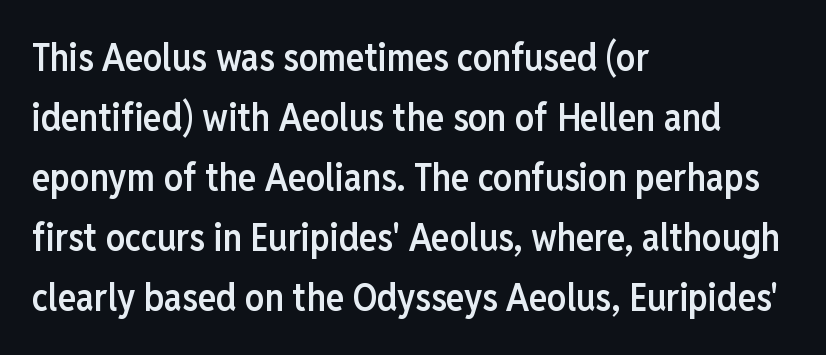
Q: Is the text bold? A: Semi-bold.
Q: Is the text italic (slanted)? A: No, it is upright.
Q: Is the typeface a serif or a sans-serif typeface? A: Sans-serif.
Q: Is the text underlined? A: No.
Q: How is the paragraph aligned? A: Left-aligned.
Q: Is the spacing between letters normal or unusually wide? A: Normal.
Q: Is the spacing between lines tight, normal or loose? A: Normal.
Q: Width (condensed, normal, or wide)? A: Condensed.
Q: Stroke contrast? A: Low.
Q: x-height? A: Medium.
Q: Monospaced? A: No.
